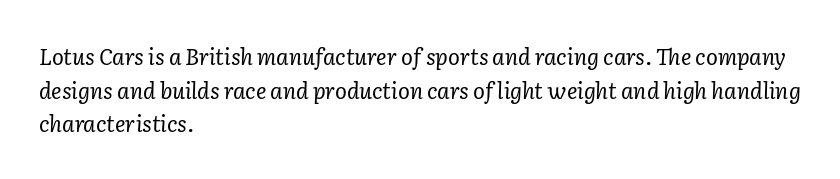
Line starts are locked; line ends wander. Is the type slanted? Yes — the strokes lean at a clear angle. Between one letter and the next there's only the usual sliver of space. How would I describe the line gaps? Plain and ordinary. Vertical stems look standard width or narrower in stroke.
